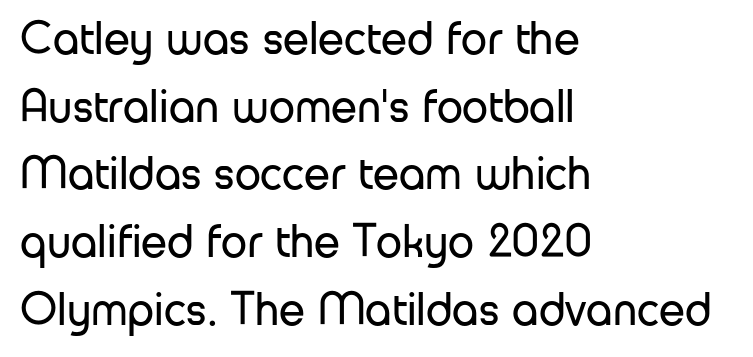
Counters stay open thanks to moderate or lighter strokes. Where is the straight margin? On the left. Descenders are the only things crossing below the line. The passage shown is typeset with a sans-serif family. A typesetter would call this zero additional tracking.
